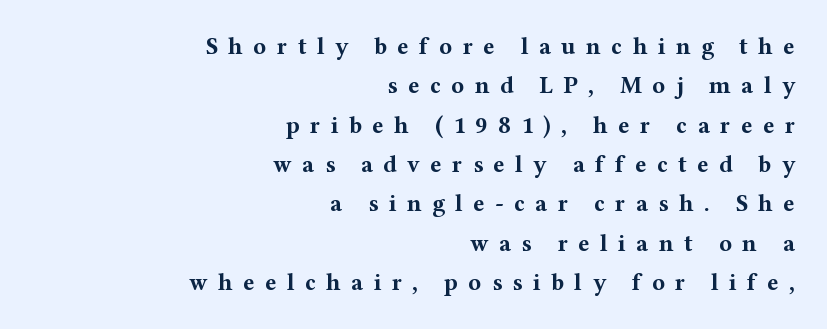
The image shows 24 px bold type, upright; set right-aligned, normal line spacing (1.64x), unusually wide letter spacing (+0.43 em), not underlined.
